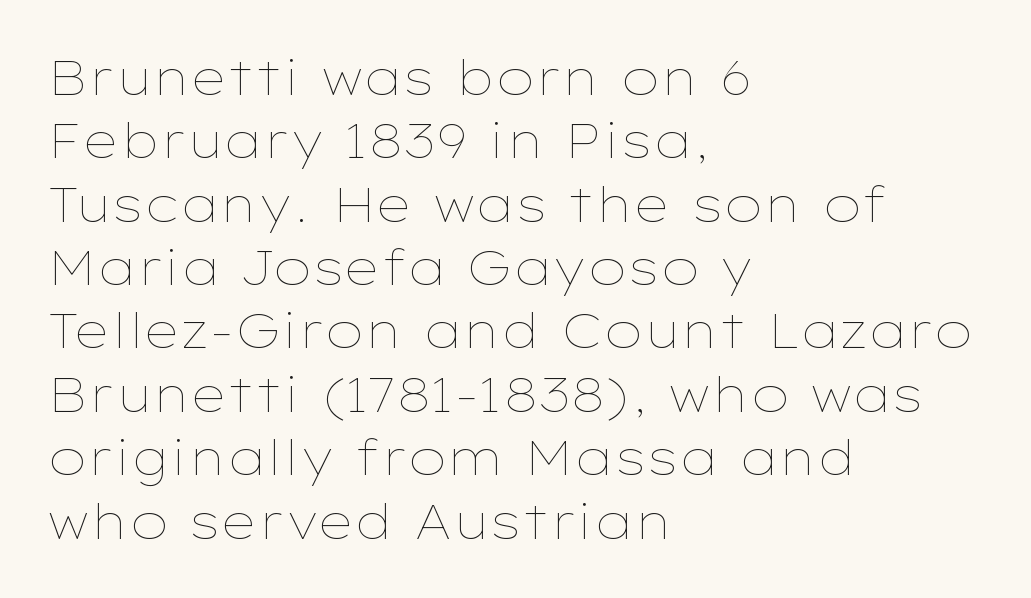
A typesetter would call this proportional, since set widths differ per character. This is the regular roman posture of the typeface. Observe the ordinary spacing: letters are neighbours, not strangers. The weight tops out at a normal text grade. Plain, unruled lines of type.
